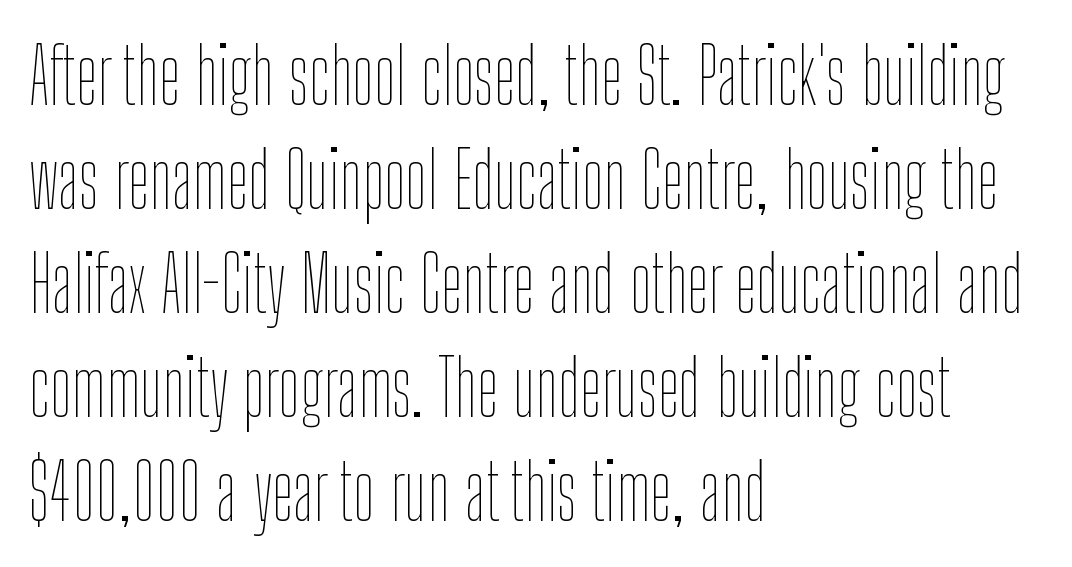
{"italic": "no", "bold": "no", "weight": "thin", "width": "condensed", "stroke_contrast": "low", "x_height": "medium", "monospaced": "no", "underline": "no", "align": "left", "line_spacing": "normal", "line_spacing_ratio": 1.35, "letter_spacing": "normal", "letter_spacing_em": 0.0, "glyph_px": 77}
